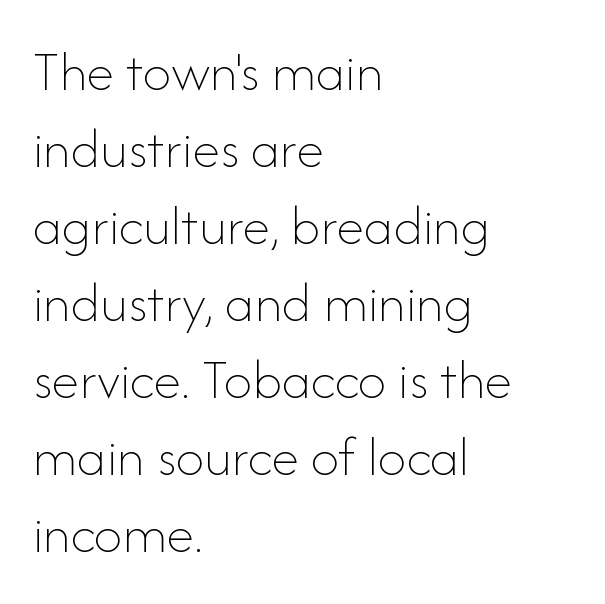
Tracking here is standard; glyphs follow each other at the usual distance. Italic: no, the glyphs are upright roman. Think of a printed novel: that variable character pitch is what you see here. Whoever set this chose a conventional vertical rhythm. One-word summary of the alignment: left. Each row of text sits above clean, open space.
